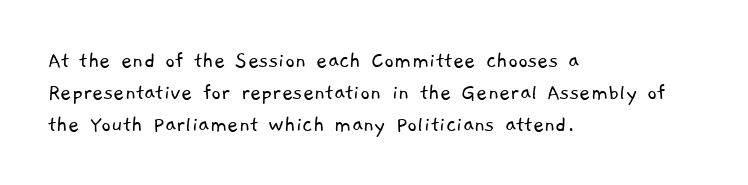
{"bold": "no", "underline": "no", "align": "left", "line_spacing": "normal", "line_spacing_ratio": 1.33, "letter_spacing": "normal", "letter_spacing_em": 0.0, "glyph_px": 24}
